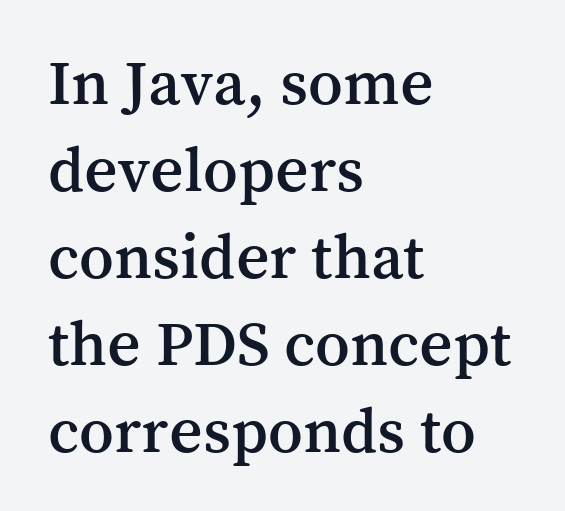
{"serif": "yes", "italic": "no", "width": "normal", "stroke_contrast": "medium", "x_height": "medium", "monospaced": "no", "underline": "no", "align": "left", "line_spacing": "normal", "line_spacing_ratio": 1.34, "letter_spacing": "normal", "letter_spacing_em": 0.0, "glyph_px": 65}
